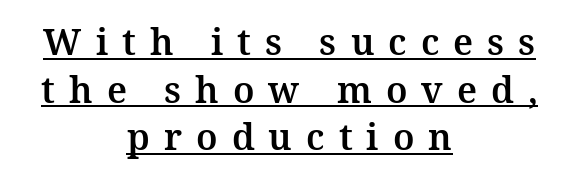
The image shows 36 px serif type, upright; set centered, normal line spacing (1.32x), unusually wide letter spacing (+0.39 em), underlined; medium stroke contrast and a medium x-height.
